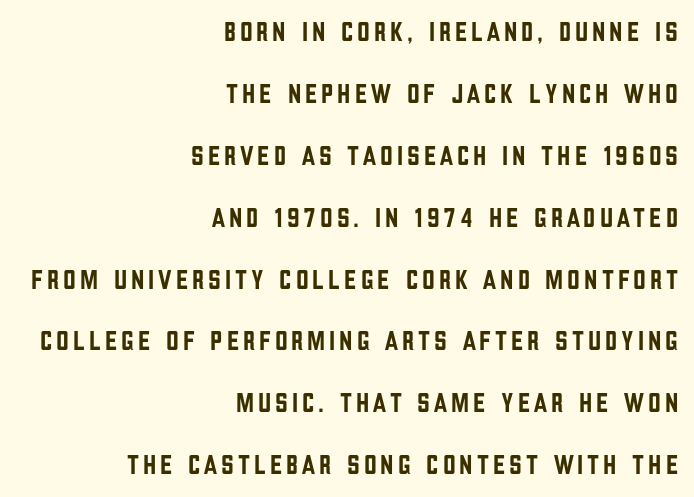
Q: Is the text italic (slanted)? A: No, it is upright.
Q: Is the typeface a serif or a sans-serif typeface? A: Sans-serif.
Q: Is the text underlined? A: No.
Q: How is the paragraph aligned? A: Right-aligned.
Q: Is the spacing between lines tight, normal or loose? A: Loose.
Q: Width (condensed, normal, or wide)? A: Condensed.
Q: Stroke contrast? A: Low.
Q: x-height? A: Large.
Q: Monospaced? A: No.
